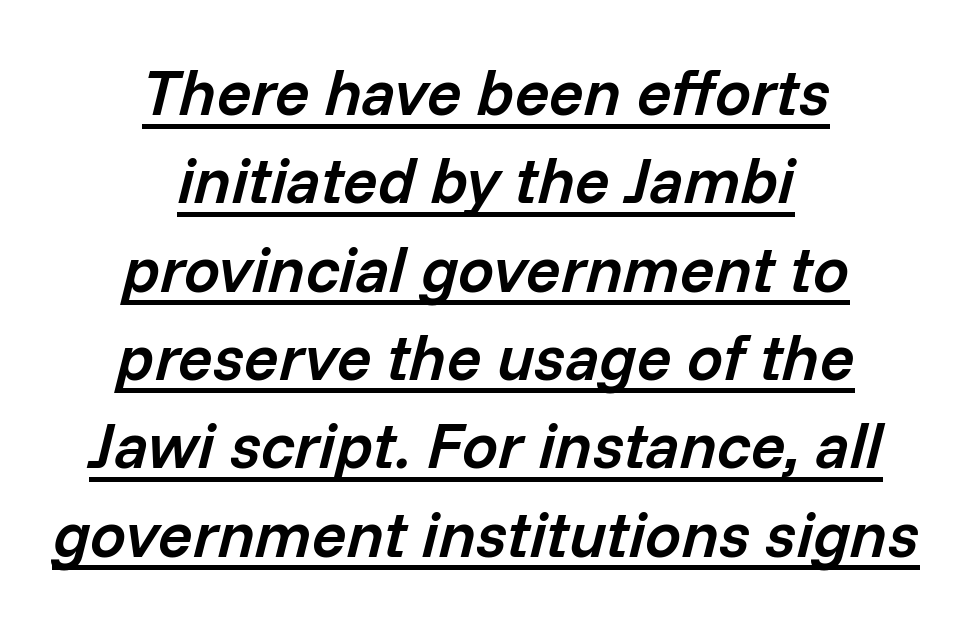
{"italic": "yes", "lean": "right", "slant_degrees": 14, "bold": "semi", "weight": "semibold", "width": "normal", "stroke_contrast": "low", "x_height": "medium", "monospaced": "no", "underline": "yes", "align": "center", "line_spacing": "normal", "line_spacing_ratio": 1.38, "letter_spacing": "normal", "letter_spacing_em": 0.0, "glyph_px": 64}
